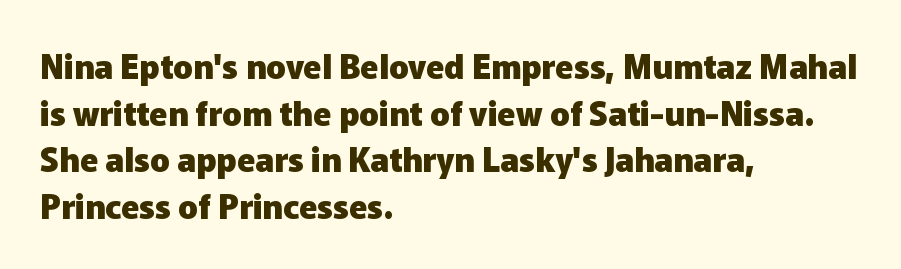
Q: Is the text bold? A: Yes.
Q: Is the text italic (slanted)? A: No, it is upright.
Q: Is the typeface a serif or a sans-serif typeface? A: Sans-serif.
Q: Is the text underlined? A: No.
Q: How is the paragraph aligned? A: Left-aligned.
Q: Is the spacing between letters normal or unusually wide? A: Normal.
Q: Is the spacing between lines tight, normal or loose? A: Normal.
Q: Width (condensed, normal, or wide)? A: Normal.
Q: Stroke contrast? A: Low.
Q: x-height? A: Medium.
Q: Monospaced? A: No.
